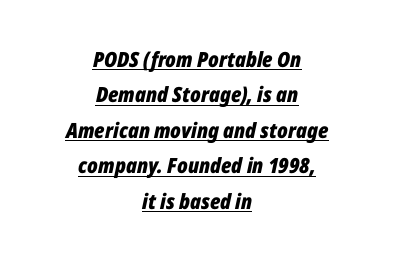
{"italic": "yes", "lean": "right", "slant_degrees": 12, "bold": "yes", "underline": "yes", "align": "center", "line_spacing": "normal", "line_spacing_ratio": 1.69, "letter_spacing": "normal", "letter_spacing_em": 0.0, "glyph_px": 21}
